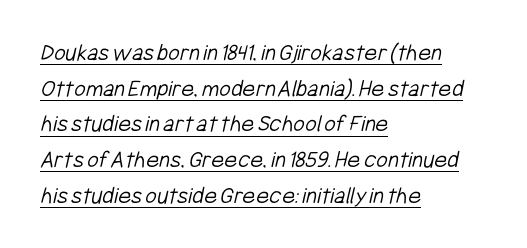
Q: Is the text bold? A: No.
Q: Is the text underlined? A: Yes.
Q: How is the paragraph aligned? A: Left-aligned.
Q: Is the spacing between letters normal or unusually wide? A: Normal.
Q: Is the spacing between lines tight, normal or loose? A: Normal.
